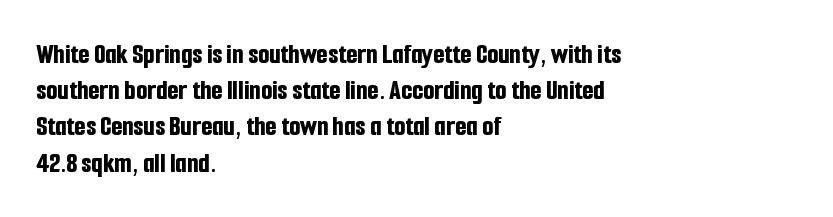
Q: Is the text bold? A: Yes.
Q: Is the text italic (slanted)? A: No, it is upright.
Q: Is the typeface a serif or a sans-serif typeface? A: Sans-serif.
Q: Is the text underlined? A: No.
Q: How is the paragraph aligned? A: Left-aligned.
Q: Is the spacing between letters normal or unusually wide? A: Normal.
Q: Is the spacing between lines tight, normal or loose? A: Normal.
Q: Width (condensed, normal, or wide)? A: Condensed.
Q: Stroke contrast? A: Low.
Q: x-height? A: Medium.
Q: Monospaced? A: No.
